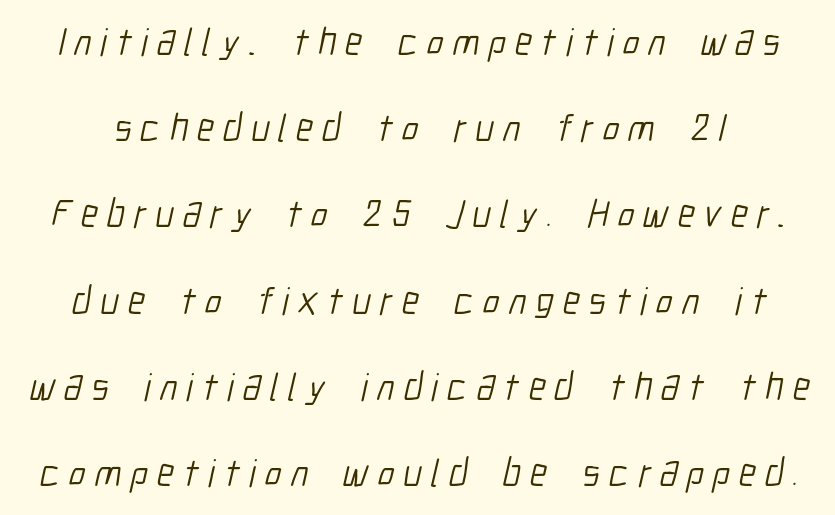
{"serif": "no", "bold": "no", "weight": "light", "width": "condensed", "stroke_contrast": "low", "x_height": "medium", "monospaced": "no", "underline": "no", "line_spacing": "loose", "line_spacing_ratio": 2.21, "letter_spacing": "wide", "letter_spacing_em": 0.23, "glyph_px": 39}
